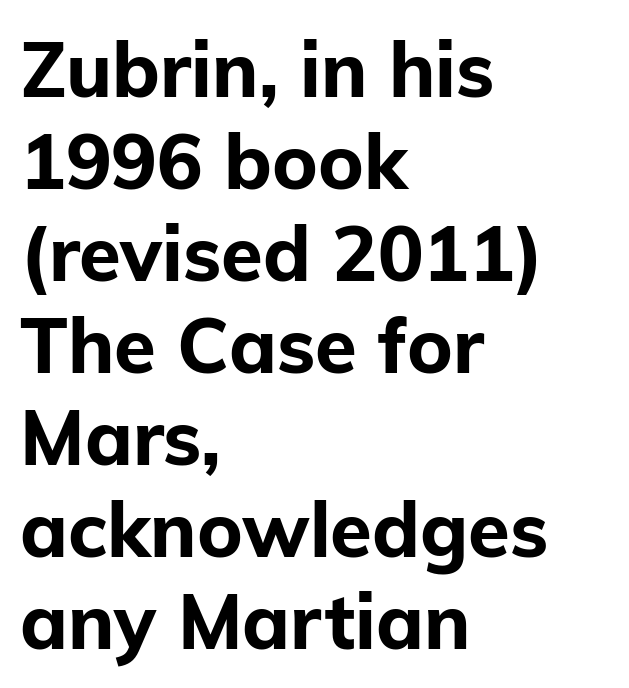
The image shows 76 px bold sans-serif type, upright; set left-aligned, line spacing 1.21x, normal letter spacing, not underlined; low stroke contrast and a medium x-height.
